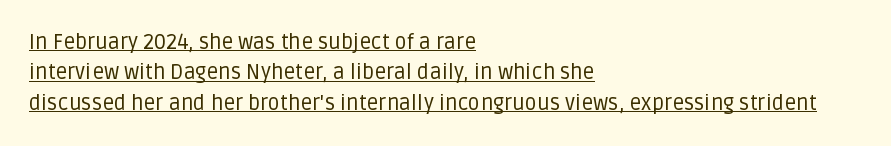
{"italic": "no", "bold": "no", "underline": "yes", "align": "left", "line_spacing": "normal", "line_spacing_ratio": 1.45, "letter_spacing": "normal", "letter_spacing_em": 0.0, "glyph_px": 21}
